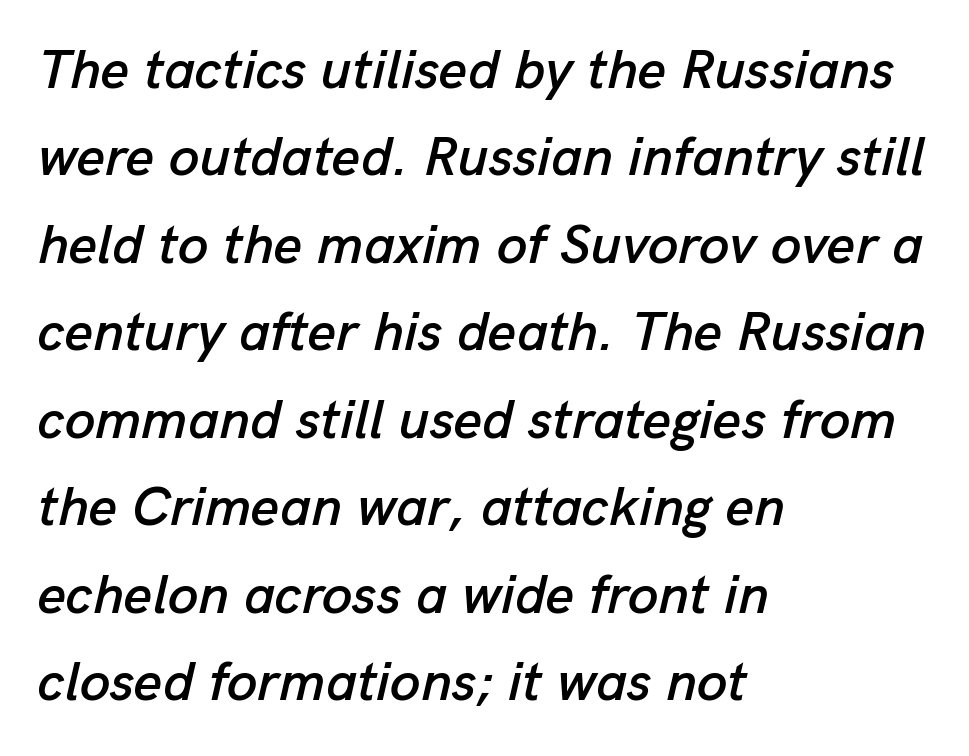
Anything drawn beneath the words? Only blank space. The lines are quadded left. It's the slanting kind of type. This sample uses plain, unmodified letter spacing. The rendering uses natural spacing where letterforms have individual widths. Honestly, the row spacing looks completely unremarkable.
